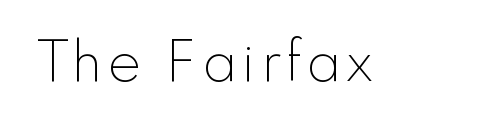
The image shows 56 px thin sans-serif type, upright; set not underlined; a small x-height.
